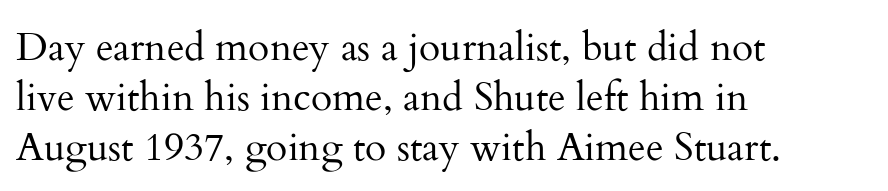
The image shows 39 px regular-weight serif type, upright; set left-aligned, normal line spacing (1.28x), normal letter spacing, not underlined; medium stroke contrast and a small x-height.
